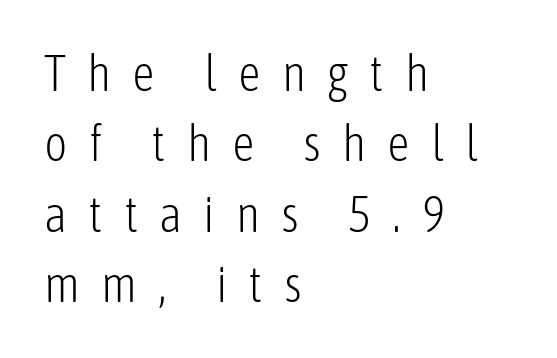
The specimen reads as upright at a glance. Is this a sans? Yes — the strokes have no serifs. The typeface has the unassuming heft of standard copy or less. A normal amount of white space separates one row of letters from the next. The passage shown is typed in a proportional face where columns would drift.
